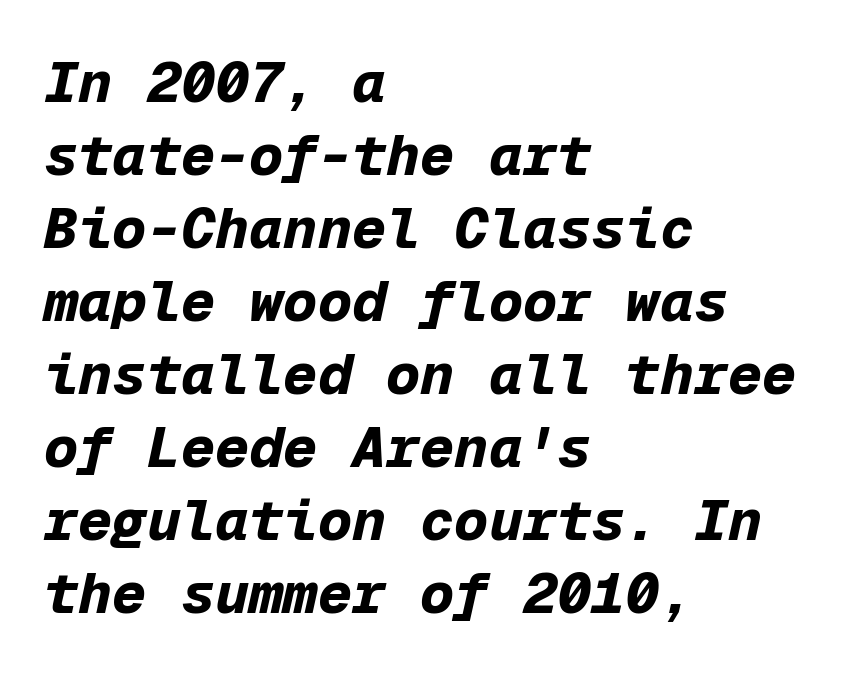
Q: Is the text bold? A: Yes.
Q: Is the text italic (slanted)? A: Yes, it leans right by about 12 degrees.
Q: Is the text underlined? A: No.
Q: How is the paragraph aligned? A: Left-aligned.
Q: Is the spacing between letters normal or unusually wide? A: Normal.
Q: Is the spacing between lines tight, normal or loose? A: Normal.
Q: Width (condensed, normal, or wide)? A: Normal.
Q: Stroke contrast? A: Low.
Q: x-height? A: Medium.
Q: Monospaced? A: Yes.
